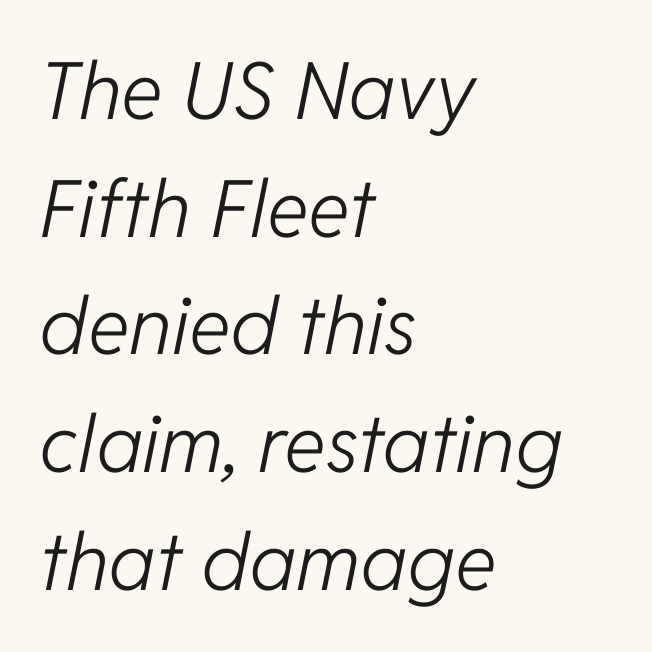
Inter-character spacing is left at the font's built-in metrics. Would a proofreader flag this as italicized? Yes. Does the copy run flush right? No — it runs flush left. Rows of type keep a routine distance in the vertical direction. Ink coverage per letter is moderate at most.
